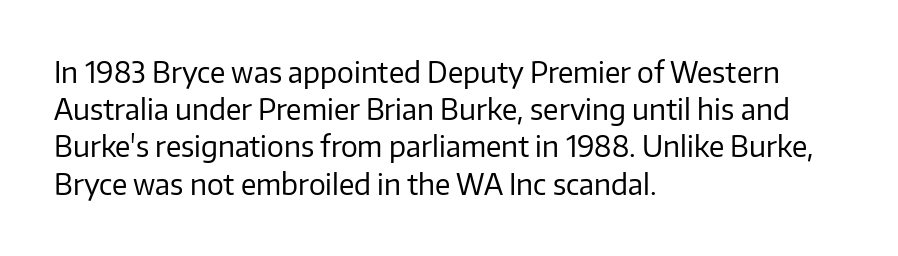
The image shows 28 px regular-weight sans-serif type, upright; set left-aligned, normal line spacing (1.33x), normal letter spacing, not underlined; low stroke contrast and a medium x-height.
